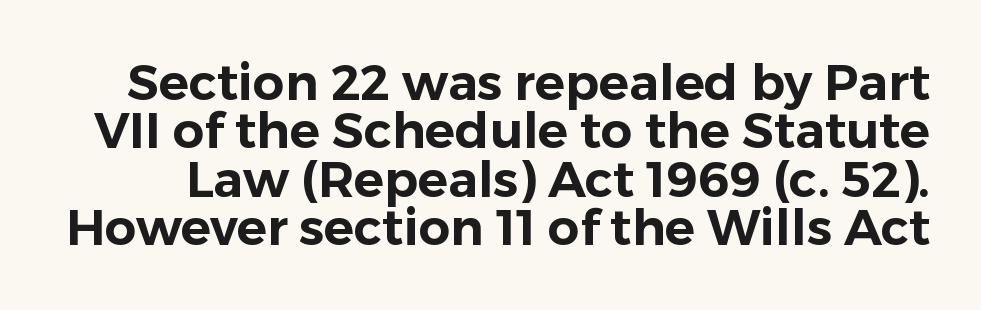
The image shows 50 px sans-serif type, upright; set tight line spacing (0.97x), normal letter spacing, not underlined; low stroke contrast and a medium x-height.
